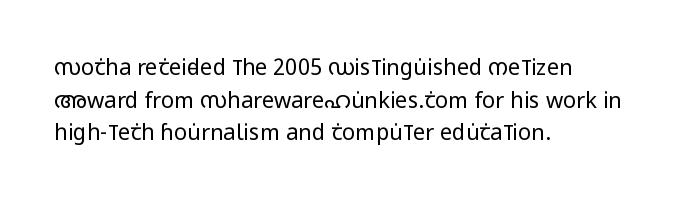
The image shows 22 px text type, upright; set left-aligned, normal line spacing (1.48x), normal letter spacing, not underlined.
